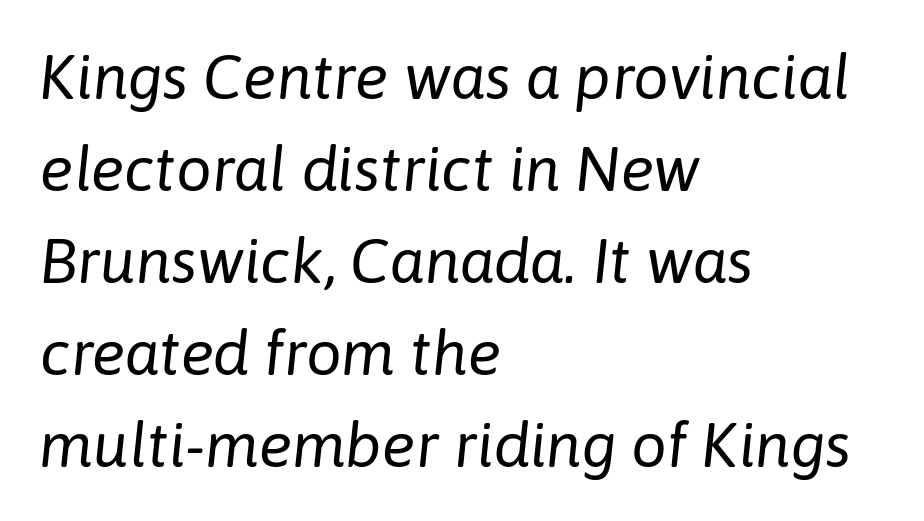
Q: Is the text bold? A: No.
Q: Is the text italic (slanted)? A: Yes, it leans right by about 6 degrees.
Q: Is the text underlined? A: No.
Q: How is the paragraph aligned? A: Left-aligned.
Q: Is the spacing between letters normal or unusually wide? A: Normal.
Q: Is the spacing between lines tight, normal or loose? A: Normal.
Q: Width (condensed, normal, or wide)? A: Normal.
Q: Stroke contrast? A: Low.
Q: x-height? A: Medium.
Q: Monospaced? A: No.
